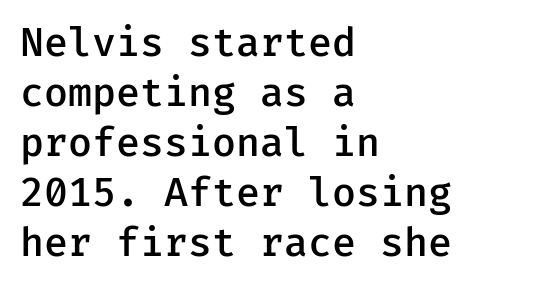
Quick note: interline space is typical. The typography opts for an upright posture over an oblique one. Is this a sans? Yes — the strokes have no serifs. Caption: semibold face, moderately heavy strokes.
